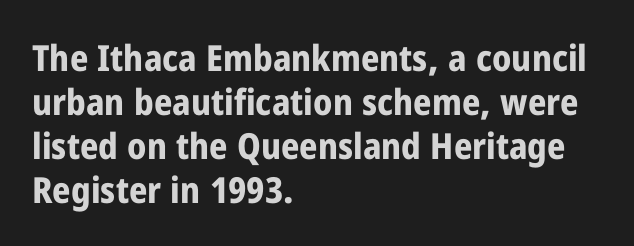
Quick note: underline off. Left-aligned paragraph, ragged on the right. Standard letterfit; no display-style spreading of the glyphs. You can tell from the bare stems that sans-serif type was used.
